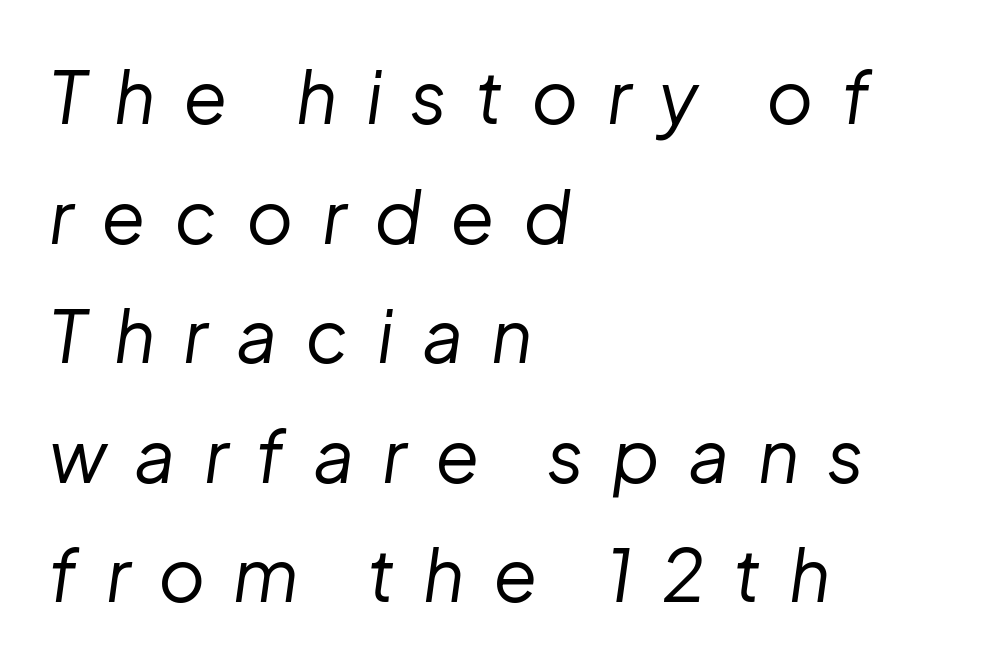
Q: Is the text bold? A: No.
Q: Is the text italic (slanted)? A: Yes, it leans right by about 8 degrees.
Q: Is the text underlined? A: No.
Q: How is the paragraph aligned? A: Left-aligned.
Q: Is the spacing between letters normal or unusually wide? A: Unusually wide.
Q: Is the spacing between lines tight, normal or loose? A: Normal.
Q: Width (condensed, normal, or wide)? A: Normal.
Q: Stroke contrast? A: Low.
Q: x-height? A: Medium.
Q: Monospaced? A: No.
